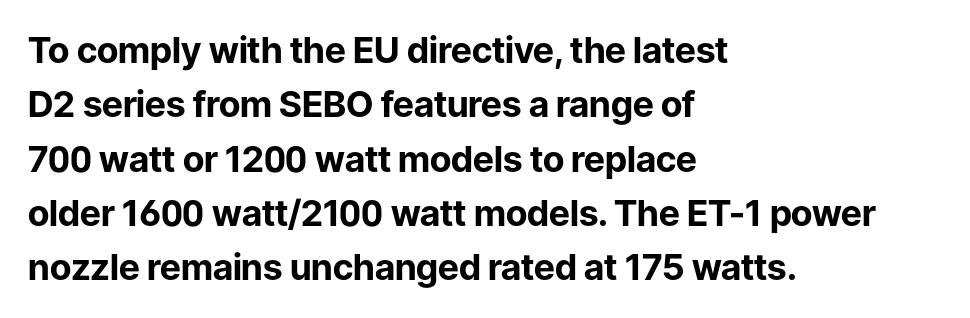
Q: Is the text bold? A: Yes.
Q: Is the text italic (slanted)? A: No, it is upright.
Q: Is the typeface a serif or a sans-serif typeface? A: Sans-serif.
Q: Is the text underlined? A: No.
Q: How is the paragraph aligned? A: Left-aligned.
Q: Is the spacing between letters normal or unusually wide? A: Normal.
Q: Is the spacing between lines tight, normal or loose? A: Normal.
Q: Width (condensed, normal, or wide)? A: Normal.
Q: Stroke contrast? A: Low.
Q: x-height? A: Medium.
Q: Monospaced? A: No.
